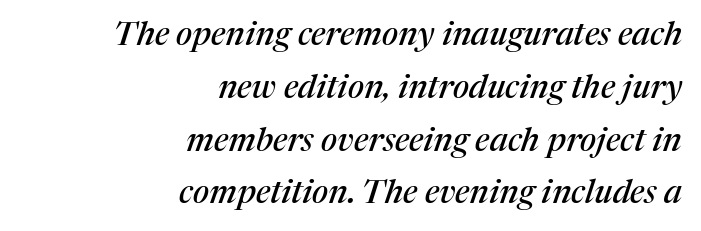
The image shows 33 px serif type, italic (leaning right); set right-aligned, normal line spacing (1.6x), normal letter spacing, not underlined; medium stroke contrast and a medium x-height.
